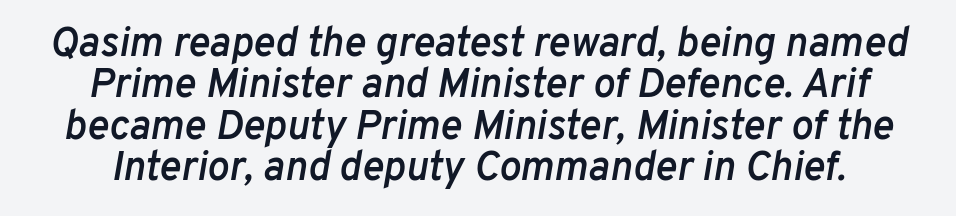
{"italic": "yes", "lean": "right", "slant_degrees": 10, "bold": "semi", "weight": "semibold", "width": "normal", "stroke_contrast": "low", "x_height": "medium", "monospaced": "no", "underline": "no", "align": "center", "line_spacing": "tight", "line_spacing_ratio": 1.01, "letter_spacing": "normal", "letter_spacing_em": 0.0, "glyph_px": 41}
